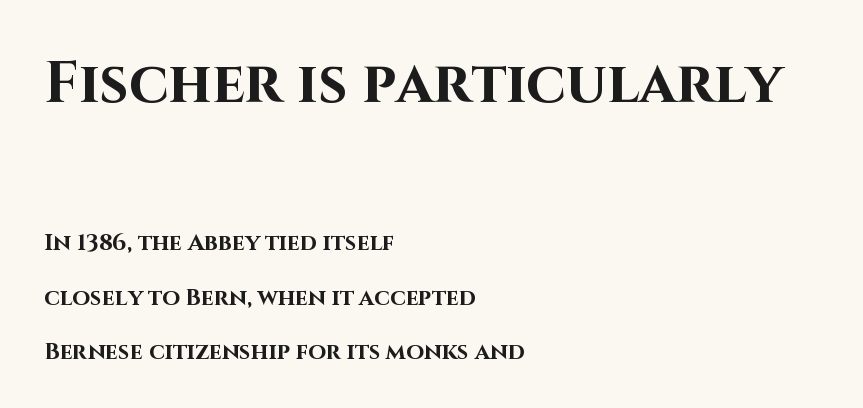
Q: Is the text bold? A: Yes.
Q: Is the text italic (slanted)? A: No, it is upright.
Q: Is the typeface a serif or a sans-serif typeface? A: Sans-serif.
Q: Is the text underlined? A: No.
Q: How is the paragraph aligned? A: Left-aligned.
Q: Is the spacing between letters normal or unusually wide? A: Normal.
Q: Is the spacing between lines tight, normal or loose? A: Loose.
Q: Which block of text is set in a larger size, the first (top) or the second (bottom)? A: The first (top) one.
Q: Width (condensed, normal, or wide)? A: Normal.
Q: Stroke contrast? A: High.
Q: x-height? A: Large.
Q: Monospaced? A: No.
